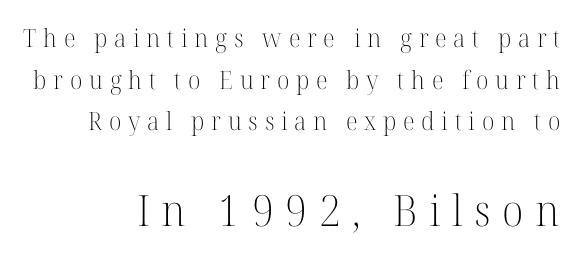
The rendering uses a moderate line-height, typical for paragraphs. The block sitting lower on the canvas is the one with enlarged characters. The passage shown is typed in a proportional face where columns would drift. Inter-character spacing is expanded well beyond the font's built-in metrics. The foot of each line stays bare and open.
